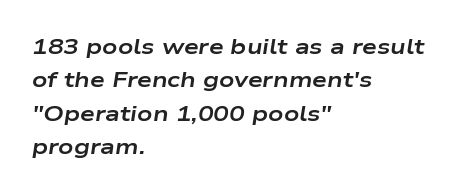
The image shows 21 px bold type, italic (leaning right); set left-aligned, normal line spacing (1.59x), normal letter spacing, not underlined.
